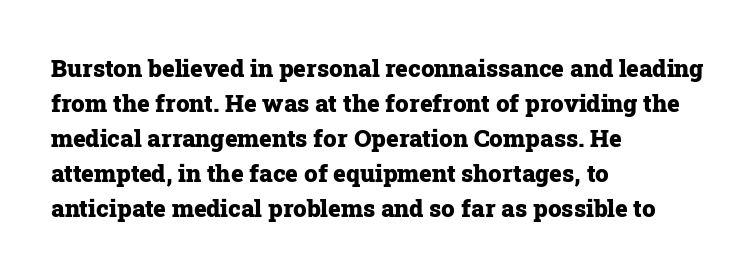
{"italic": "no", "bold": "yes", "underline": "no", "align": "left", "line_spacing": "normal", "line_spacing_ratio": 1.46, "letter_spacing": "normal", "letter_spacing_em": 0.0, "glyph_px": 24}
